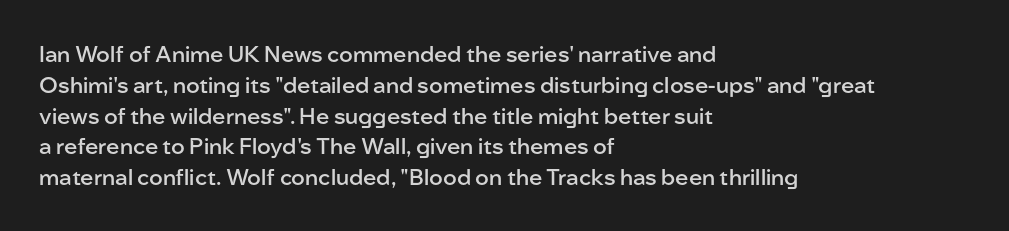
Q: Is the text bold? A: Semi-bold.
Q: Is the text italic (slanted)? A: No, it is upright.
Q: Is the text underlined? A: No.
Q: How is the paragraph aligned? A: Left-aligned.
Q: Is the spacing between letters normal or unusually wide? A: Normal.
Q: Is the spacing between lines tight, normal or loose? A: Normal.
